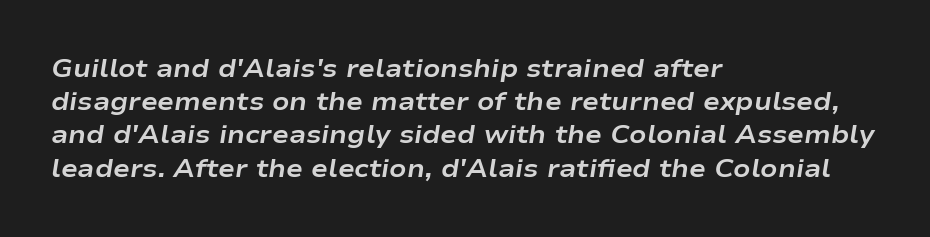
{"italic": "yes", "lean": "right", "slant_degrees": 9, "bold": "yes", "underline": "no", "align": "left", "line_spacing": "normal", "line_spacing_ratio": 1.33, "letter_spacing": "normal", "letter_spacing_em": 0.0, "glyph_px": 25}
